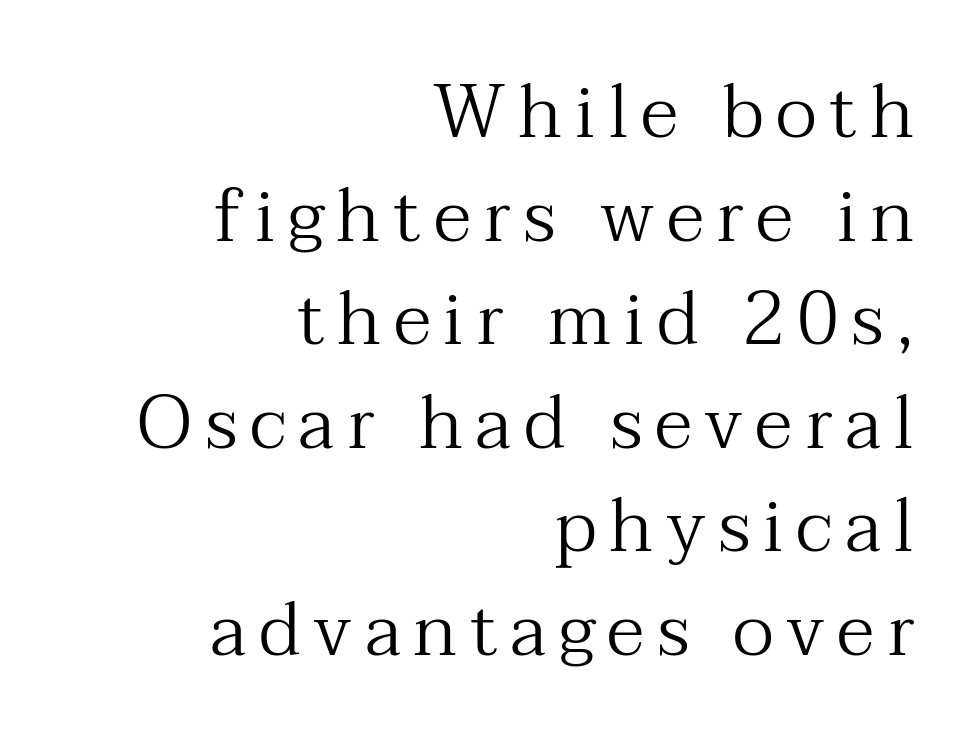
These lines are rendered in a variable-pitch font. Posture: straight, roman, zero tilt. Yep, those are serifs on the letters. Regarding leading, the lines here are spaced in the standard way. The font sits on the lighter half of the weight spectrum, regular included.
